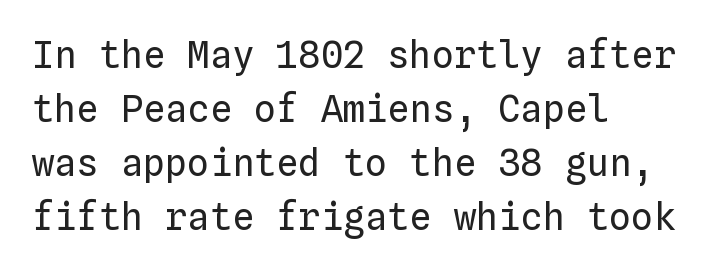
Is there much room between lines? A standard amount, neither cramped nor airy. Weight class: somewhere from thin through regular. This is roman type, the default non-slanted kind. The letters sit at their default tracking, neither squeezed nor spread. Each letter, wide or thin by design, is forced into the same width here. Each line starts at the same left margin while the right side varies.
